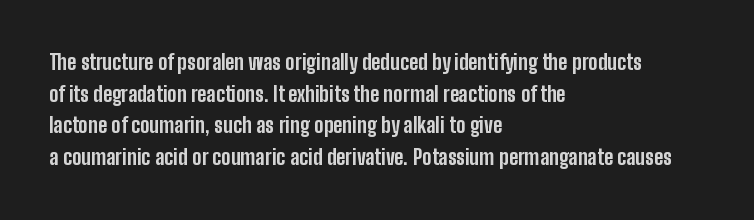
The image shows 21 px bold type, upright; set left-aligned, normal line spacing (1.51x), normal letter spacing, not underlined.
